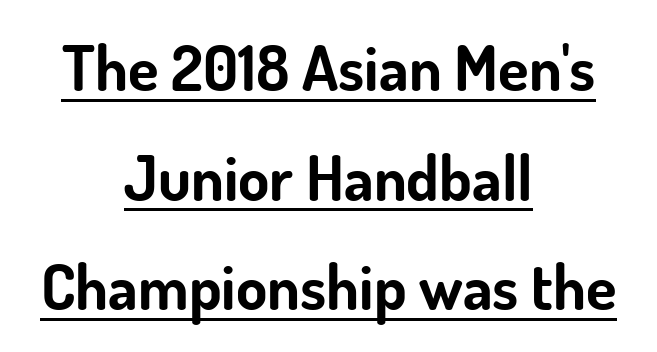
{"serif": "no", "italic": "no", "bold": "yes", "weight": "bold", "width": "normal", "stroke_contrast": "low", "x_height": "small", "monospaced": "no", "underline": "yes", "align": "center", "line_spacing_ratio": 1.74, "letter_spacing": "normal", "letter_spacing_em": 0.0, "glyph_px": 63}
